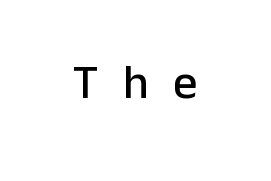
The image shows 48 px sans-serif type, upright; set unusually wide letter spacing (+0.5 em), not underlined; low stroke contrast and a medium x-height.
